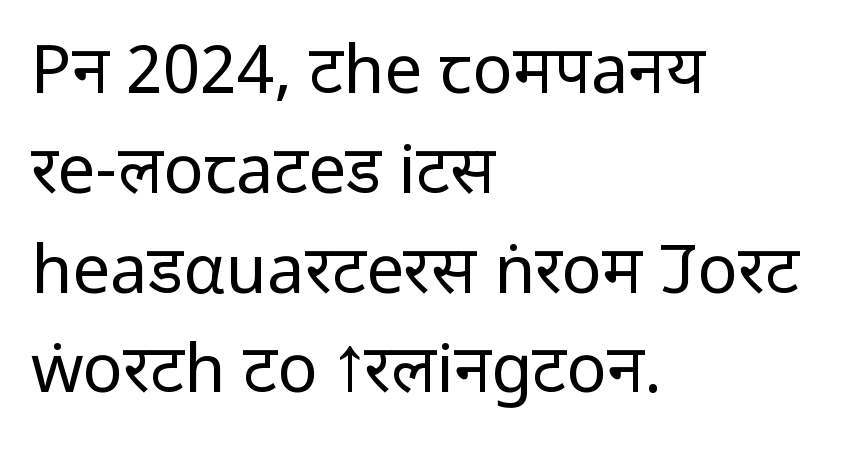
The image shows 67 px regular-weight, condensed sans-serif type, upright; set left-aligned, normal line spacing (1.49x), normal letter spacing, not underlined; low stroke contrast and a large x-height.
